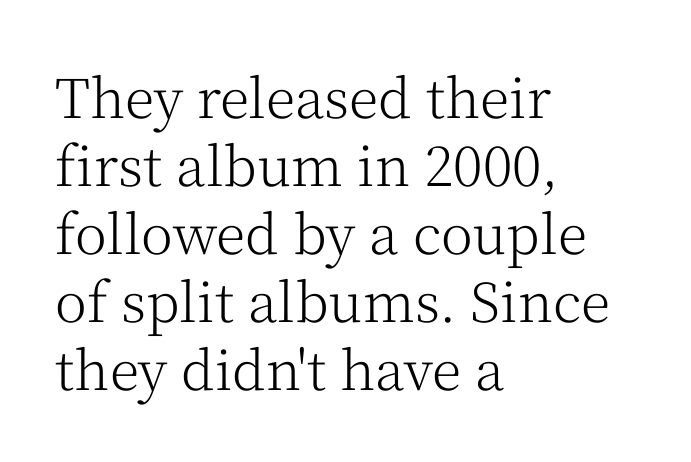
{"serif": "yes", "italic": "no", "bold": "no", "weight": "light", "width": "normal", "stroke_contrast": "medium", "x_height": "medium", "monospaced": "no", "underline": "no", "align": "left", "line_spacing": "normal", "line_spacing_ratio": 1.26, "letter_spacing": "normal", "letter_spacing_em": 0.0, "glyph_px": 54}
